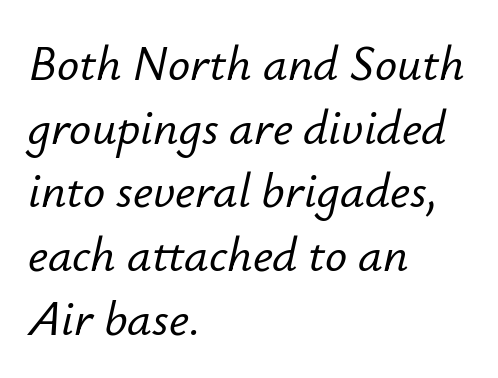
The rendering anchors every line to the left-hand side. The face used here is proportionally spaced, like ordinary book or web type. A typesetter would call this leading conventional body-copy spacing. Descenders hang freely into open space. The glyphs look as if they've been sheared to an angle.
